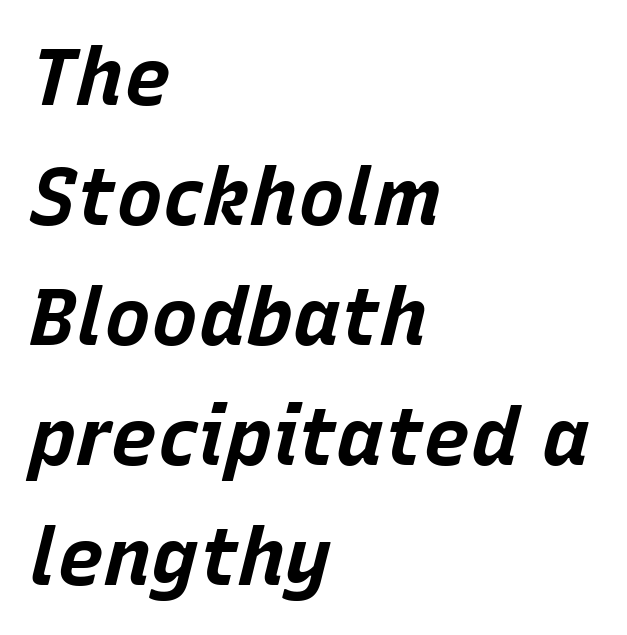
Q: Is the text bold? A: Yes.
Q: Is the text italic (slanted)? A: Yes, it leans right by about 15 degrees.
Q: Is the text underlined? A: No.
Q: How is the paragraph aligned? A: Left-aligned.
Q: Is the spacing between letters normal or unusually wide? A: Normal.
Q: Is the spacing between lines tight, normal or loose? A: Normal.
Q: Width (condensed, normal, or wide)? A: Normal.
Q: Stroke contrast? A: Low.
Q: x-height? A: Large.
Q: Monospaced? A: No.
